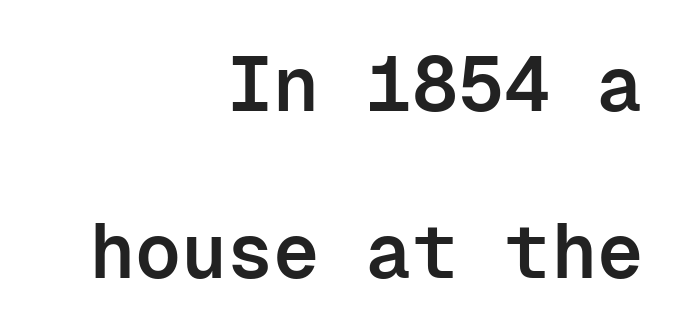
Q: Is the text bold? A: Semi-bold.
Q: Is the text italic (slanted)? A: No, it is upright.
Q: Is the typeface a serif or a sans-serif typeface? A: Sans-serif.
Q: Is the text underlined? A: No.
Q: How is the paragraph aligned? A: Right-aligned.
Q: Is the spacing between letters normal or unusually wide? A: Normal.
Q: Is the spacing between lines tight, normal or loose? A: Loose.
Q: Width (condensed, normal, or wide)? A: Normal.
Q: Stroke contrast? A: Low.
Q: x-height? A: Medium.
Q: Monospaced? A: Yes.
